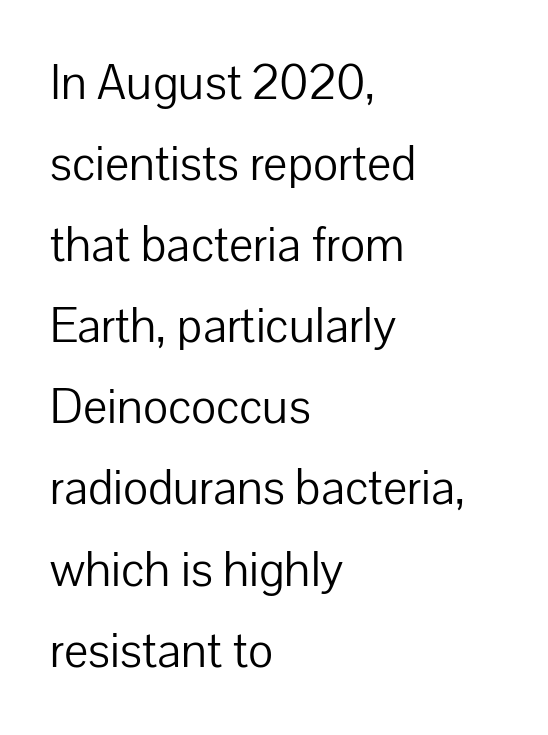
Q: Is the text bold? A: No.
Q: Is the text italic (slanted)? A: No, it is upright.
Q: Is the typeface a serif or a sans-serif typeface? A: Sans-serif.
Q: Is the text underlined? A: No.
Q: How is the paragraph aligned? A: Left-aligned.
Q: Is the spacing between letters normal or unusually wide? A: Normal.
Q: Is the spacing between lines tight, normal or loose? A: Normal.
Q: Width (condensed, normal, or wide)? A: Normal.
Q: Stroke contrast? A: Low.
Q: x-height? A: Medium.
Q: Monospaced? A: No.
